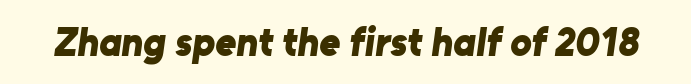
Q: Is the text bold? A: Yes.
Q: Is the typeface a serif or a sans-serif typeface? A: Sans-serif.
Q: Is the text underlined? A: No.
Q: Is the spacing between letters normal or unusually wide? A: Normal.
Q: Width (condensed, normal, or wide)? A: Normal.
Q: Stroke contrast? A: Low.
Q: x-height? A: Medium.
Q: Monospaced? A: No.
